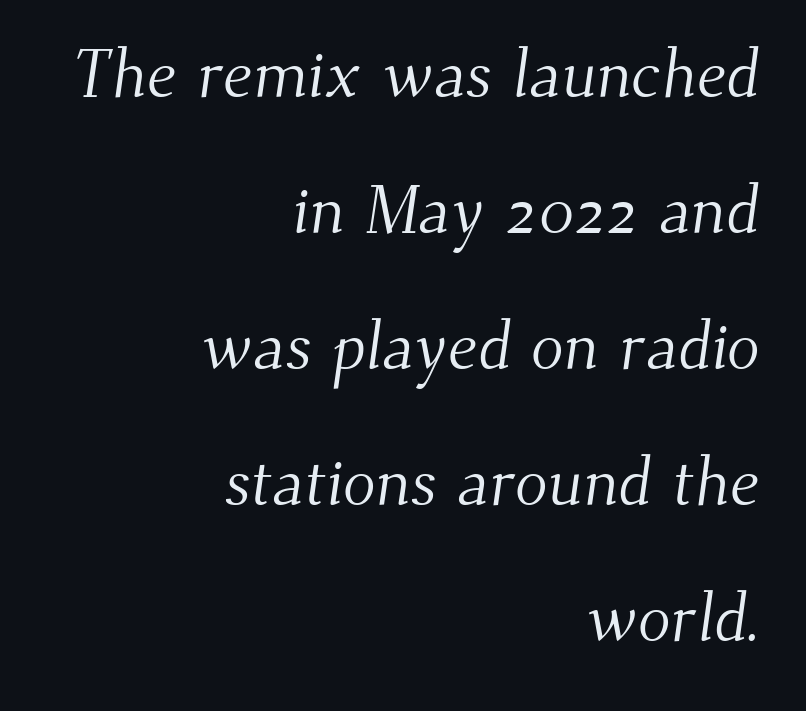
Q: Is the text bold? A: No.
Q: Is the typeface a serif or a sans-serif typeface? A: Serif.
Q: Is the text underlined? A: No.
Q: How is the paragraph aligned? A: Right-aligned.
Q: Is the spacing between letters normal or unusually wide? A: Normal.
Q: Is the spacing between lines tight, normal or loose? A: Loose.
Q: Width (condensed, normal, or wide)? A: Normal.
Q: Stroke contrast? A: Medium.
Q: x-height? A: Small.
Q: Monospaced? A: No.
